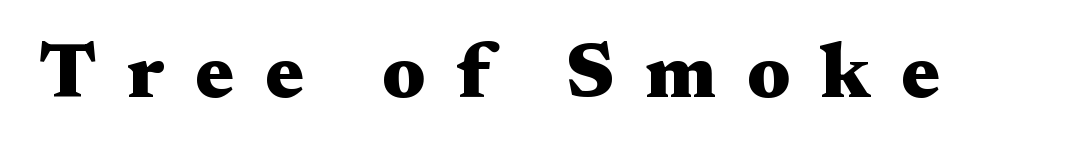
The image shows 78 px heavy, wide serif type, upright; set unusually wide letter spacing (+0.39 em), not underlined; medium stroke contrast and a medium x-height.
